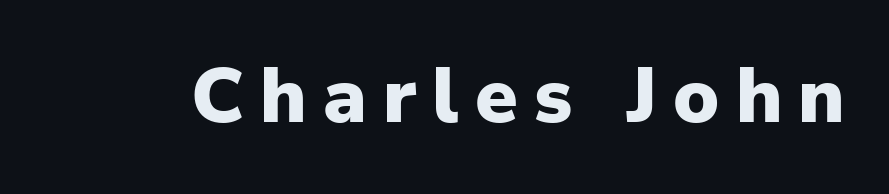
The image shows 77 px heavy sans-serif type, upright; set unusually wide letter spacing (+0.21 em), not underlined; low stroke contrast and a medium x-height.
